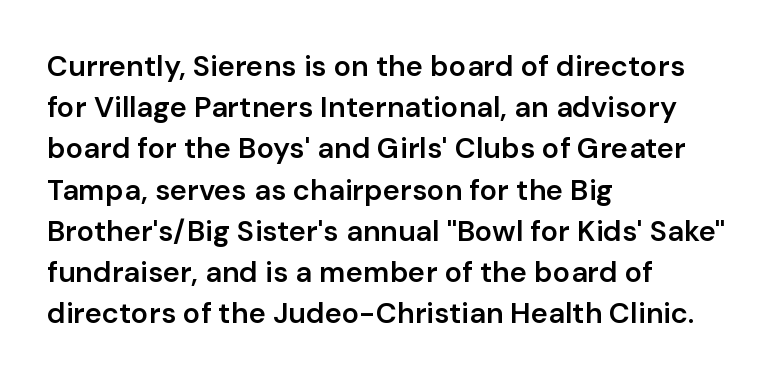
The image shows 29 px semibold sans-serif type, upright; set left-aligned, normal line spacing (1.42x), normal letter spacing, not underlined; low stroke contrast and a medium x-height.
